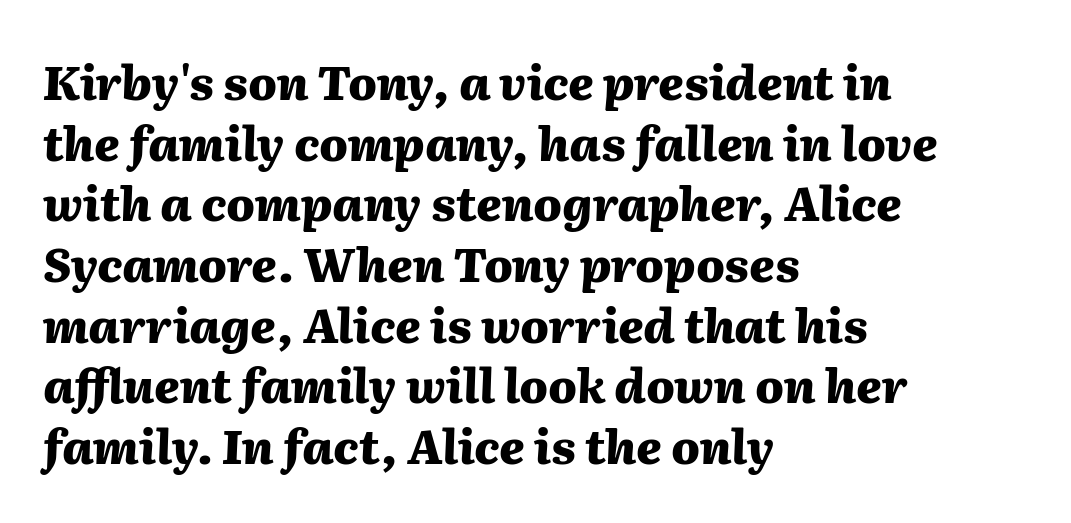
Q: Is the text bold? A: Yes.
Q: Is the text italic (slanted)? A: Yes, it leans right by about 2 degrees.
Q: Is the text underlined? A: No.
Q: How is the paragraph aligned? A: Left-aligned.
Q: Is the spacing between letters normal or unusually wide? A: Normal.
Q: Is the spacing between lines tight, normal or loose? A: Normal.
Q: Width (condensed, normal, or wide)? A: Normal.
Q: Stroke contrast? A: Medium.
Q: x-height? A: Medium.
Q: Monospaced? A: No.
